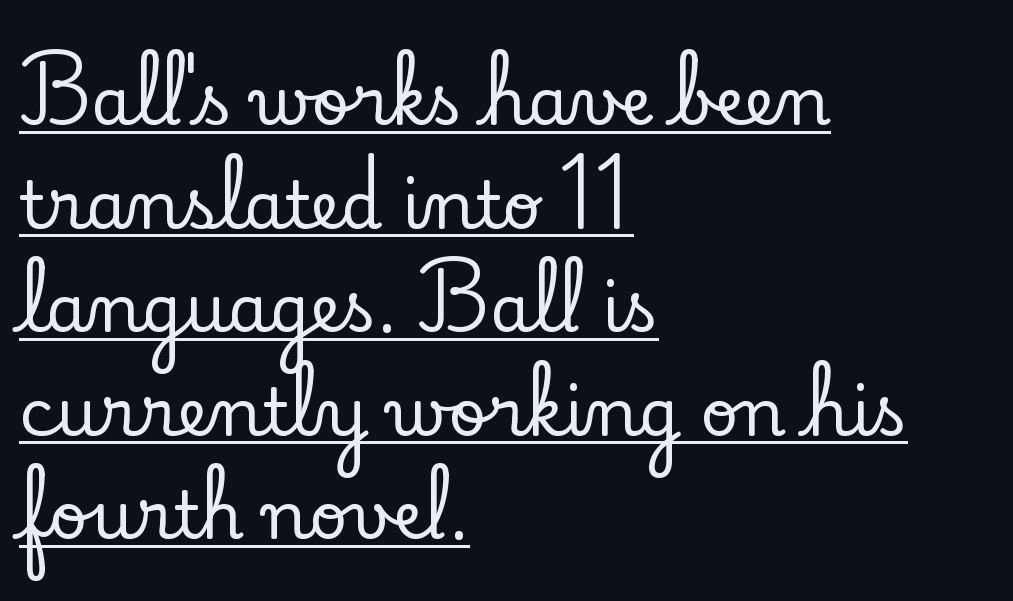
Successive baselines arrive at the customary interval. The string is rendered with underlining switched on. Honestly, the letter spacing is just normal — you wouldn't notice it. When letters stand straight like this, we call the style roman or upright. Typographically, this falls in the serif category.
